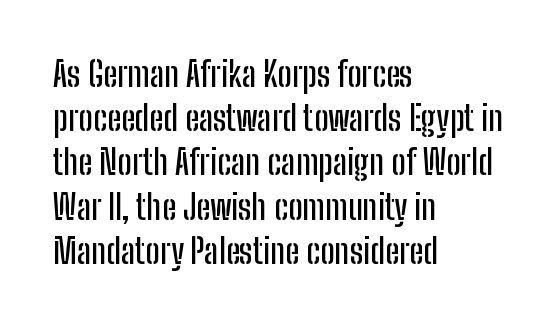
The image shows 34 px condensed sans-serif type, upright; set left-aligned, normal line spacing (1.3x), normal letter spacing, not underlined; low stroke contrast and a medium x-height.
